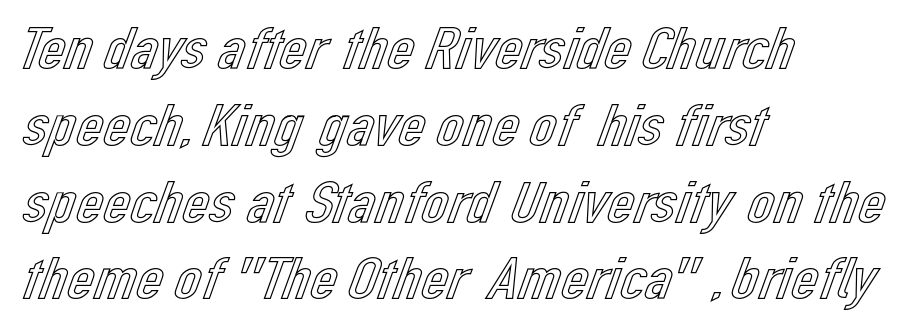
The baseline area is clear. This block has exactly the height ordinary leading produces. A student would call this left alignment; a typographer would say flush left, rag right.
